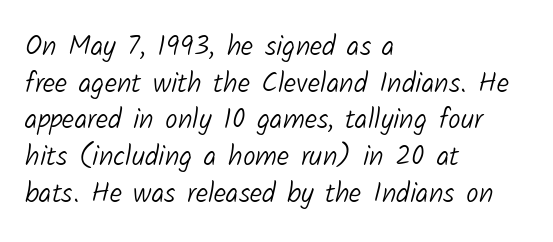
The image shows 28 px light sans-serif type; set left-aligned, normal line spacing (1.31x), normal letter spacing, not underlined; low stroke contrast and a medium x-height.
